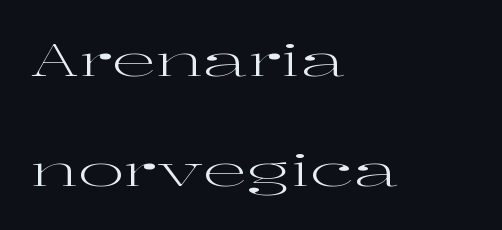
Q: Is the text bold? A: No.
Q: Is the text italic (slanted)? A: No, it is upright.
Q: Is the typeface a serif or a sans-serif typeface? A: Serif.
Q: Is the text underlined? A: No.
Q: How is the paragraph aligned? A: Left-aligned.
Q: Is the spacing between letters normal or unusually wide? A: Normal.
Q: Is the spacing between lines tight, normal or loose? A: Loose.
Q: Width (condensed, normal, or wide)? A: Wide.
Q: Stroke contrast? A: High.
Q: x-height? A: Medium.
Q: Monospaced? A: No.
